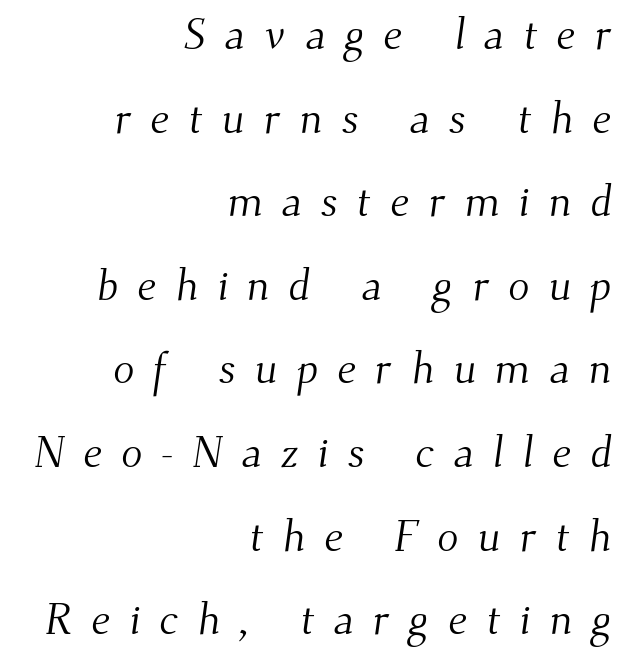
The lines are spread far apart with generous leading. A typesetter would call this proportional, since set widths differ per character. The line texture is sparse and dotted thanks to wide tracking. Each stroke keeps to a modest, everyday thickness or less. Letters rest on an invisible, unmarked baseline.
